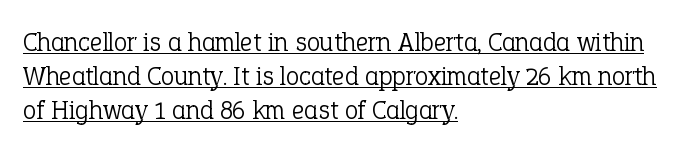
Q: Is the text bold? A: No.
Q: Is the text italic (slanted)? A: No, it is upright.
Q: Is the text underlined? A: Yes.
Q: How is the paragraph aligned? A: Left-aligned.
Q: Is the spacing between letters normal or unusually wide? A: Normal.
Q: Is the spacing between lines tight, normal or loose? A: Normal.
